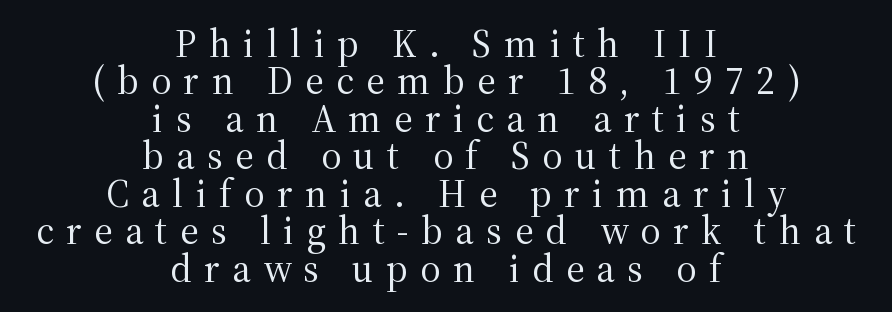
Q: Is the text bold? A: No.
Q: Is the text italic (slanted)? A: No, it is upright.
Q: Is the typeface a serif or a sans-serif typeface? A: Serif.
Q: Is the text underlined? A: No.
Q: How is the paragraph aligned? A: Centered.
Q: Is the spacing between letters normal or unusually wide? A: Unusually wide.
Q: Is the spacing between lines tight, normal or loose? A: Tight.
Q: Width (condensed, normal, or wide)? A: Normal.
Q: Stroke contrast? A: Medium.
Q: x-height? A: Medium.
Q: Monospaced? A: No.
